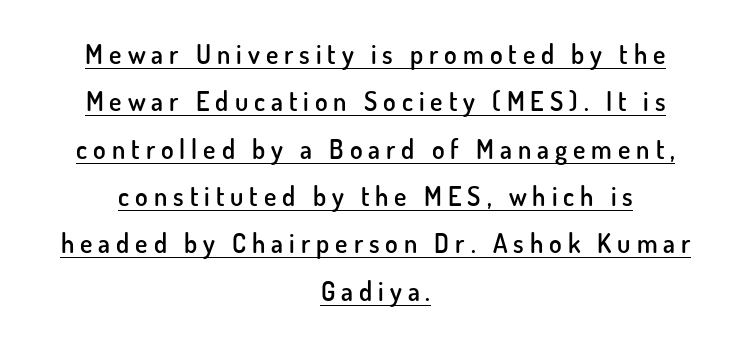
It's the straight-up-and-down kind of type. The specimen includes a rule beneath the text block's lines. The sample has been set in demibold, a notch under bold. The rendering inserts visible extra space after every character. Notice how the passage keeps no hard edge, just a central spine.
